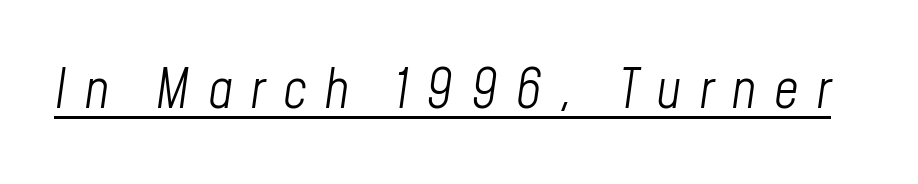
Glyph-to-glyph distance is far greater than everyday printed text. Each line of the rendering has a horizontal stroke beneath the glyphs. Style check: oblique. Note the varied advance widths — an 'i' is clearly narrower than an 'm'. Unbolded letterforms with no extra heft.
